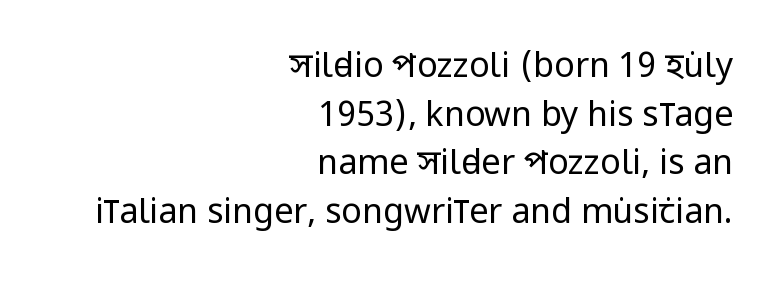
{"serif": "no", "italic": "no", "bold": "no", "weight": "regular", "width": "condensed", "stroke_contrast": "low", "x_height": "large", "monospaced": "no", "underline": "no", "align": "right", "line_spacing": "normal", "line_spacing_ratio": 1.43, "letter_spacing": "normal", "letter_spacing_em": 0.0, "glyph_px": 34}
